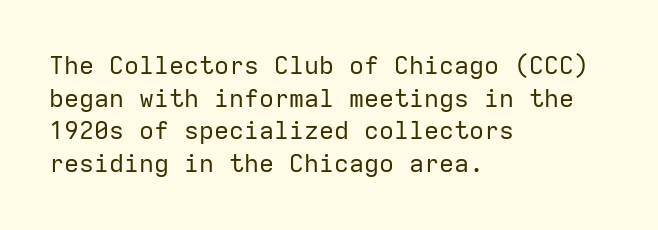
{"italic": "no", "bold": "no", "underline": "no", "align": "left", "line_spacing": "normal", "line_spacing_ratio": 1.31, "letter_spacing": "normal", "letter_spacing_em": 0.0, "glyph_px": 25}
